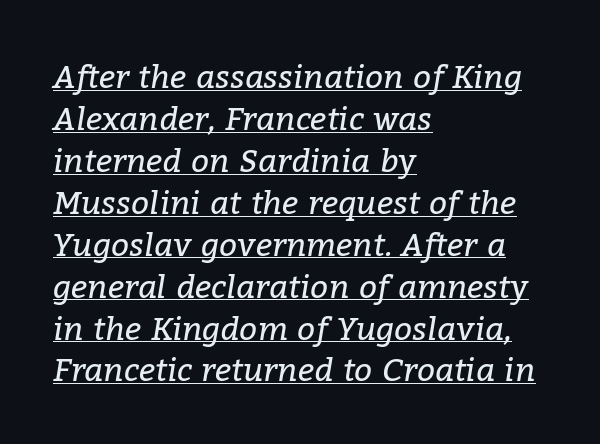
Q: Is the text bold? A: No.
Q: Is the text italic (slanted)? A: Yes, it leans right by about 9 degrees.
Q: Is the typeface a serif or a sans-serif typeface? A: Serif.
Q: Is the text underlined? A: Yes.
Q: How is the paragraph aligned? A: Left-aligned.
Q: Is the spacing between letters normal or unusually wide? A: Normal.
Q: Is the spacing between lines tight, normal or loose? A: Normal.
Q: Width (condensed, normal, or wide)? A: Normal.
Q: Stroke contrast? A: Low.
Q: x-height? A: Medium.
Q: Monospaced? A: No.
